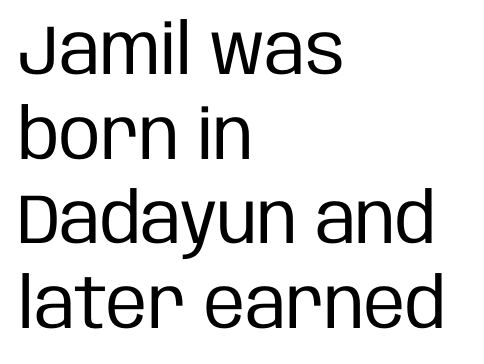
Q: Is the text bold? A: No.
Q: Is the text italic (slanted)? A: No, it is upright.
Q: Is the typeface a serif or a sans-serif typeface? A: Sans-serif.
Q: Is the text underlined? A: No.
Q: How is the paragraph aligned? A: Left-aligned.
Q: Is the spacing between letters normal or unusually wide? A: Normal.
Q: Width (condensed, normal, or wide)? A: Condensed.
Q: Stroke contrast? A: Low.
Q: x-height? A: Large.
Q: Monospaced? A: No.
